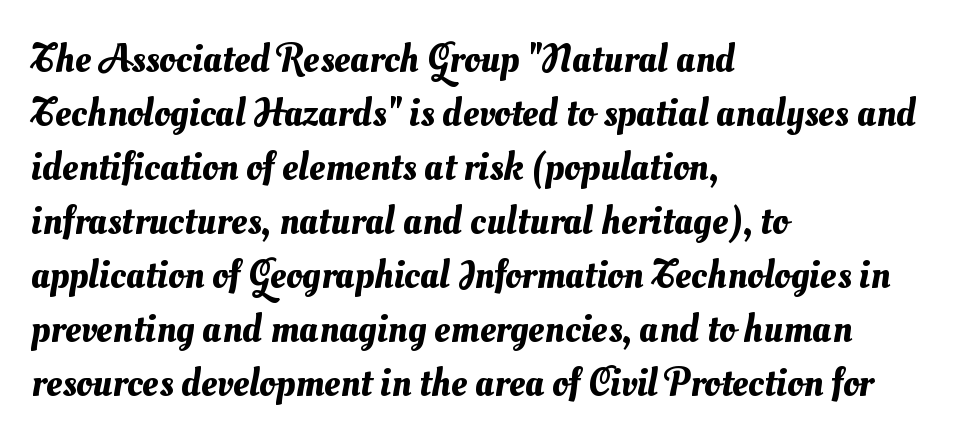
The face used here is proportionally spaced, like ordinary book or web type. In terms of leading, this rendering sits right in the middle. Look at the tracking — it's just the regular setting, nothing added. Horizontally, the lines are justified to the leading edge only.
